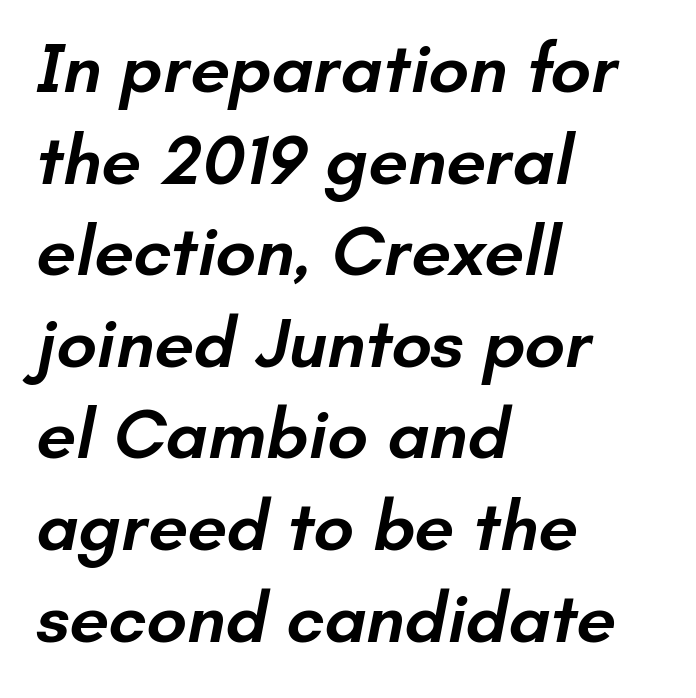
The image shows 71 px semibold sans-serif type; set left-aligned, normal line spacing (1.29x), normal letter spacing, not underlined; low stroke contrast and a small x-height.
